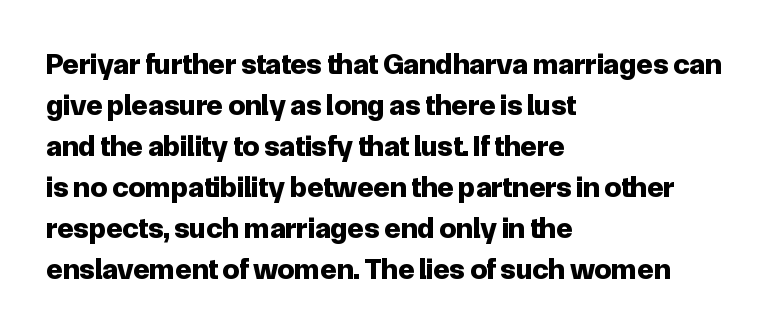
Q: Is the text bold? A: Yes.
Q: Is the text italic (slanted)? A: No, it is upright.
Q: Is the typeface a serif or a sans-serif typeface? A: Sans-serif.
Q: Is the text underlined? A: No.
Q: How is the paragraph aligned? A: Left-aligned.
Q: Is the spacing between letters normal or unusually wide? A: Normal.
Q: Is the spacing between lines tight, normal or loose? A: Normal.
Q: Width (condensed, normal, or wide)? A: Normal.
Q: Stroke contrast? A: Low.
Q: x-height? A: Medium.
Q: Monospaced? A: No.
